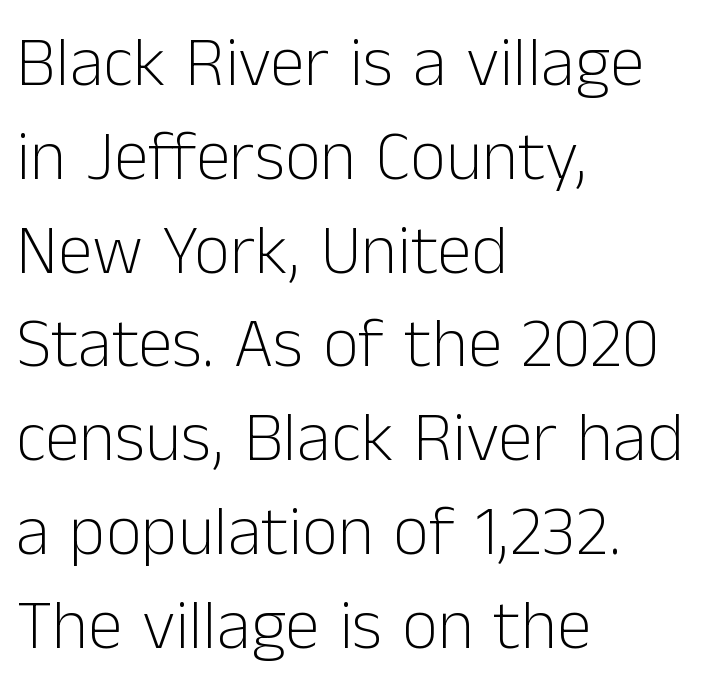
{"serif": "no", "italic": "no", "bold": "no", "weight": "light", "width": "normal", "stroke_contrast": "low", "x_height": "medium", "monospaced": "no", "underline": "no", "align": "left", "line_spacing": "normal", "line_spacing_ratio": 1.34, "letter_spacing": "normal", "letter_spacing_em": 0.0, "glyph_px": 70}
